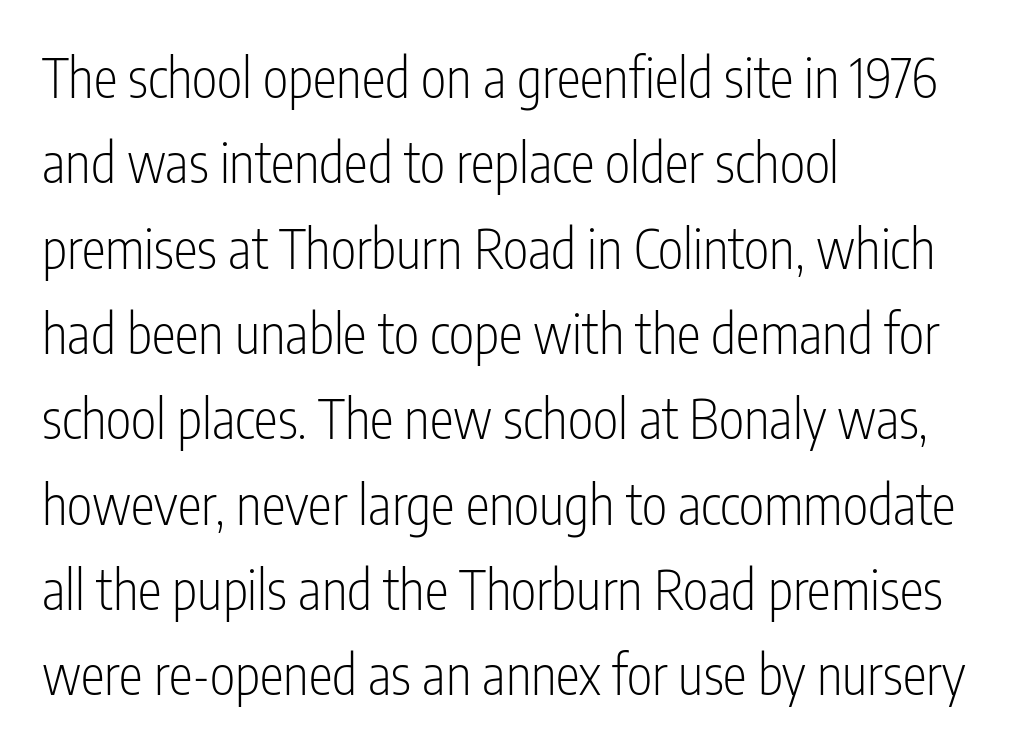
Q: Is the text bold? A: No.
Q: Is the text italic (slanted)? A: No, it is upright.
Q: Is the typeface a serif or a sans-serif typeface? A: Sans-serif.
Q: Is the text underlined? A: No.
Q: How is the paragraph aligned? A: Left-aligned.
Q: Is the spacing between letters normal or unusually wide? A: Normal.
Q: Is the spacing between lines tight, normal or loose? A: Normal.
Q: Width (condensed, normal, or wide)? A: Condensed.
Q: Stroke contrast? A: Low.
Q: x-height? A: Medium.
Q: Monospaced? A: No.
